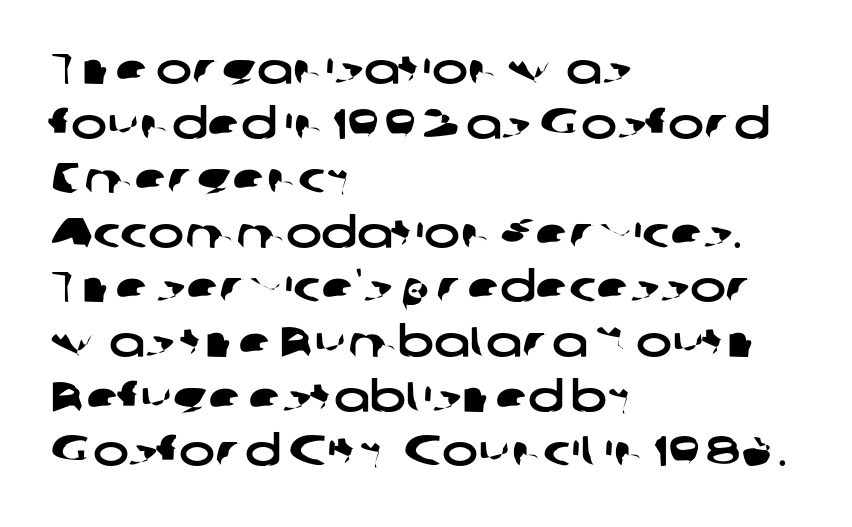
Nothing sits at the stroke ends, so this counts as sans-serif. Glyph-to-glyph distance matches everyday printed text. Is this a fixed-width face? No — the glyphs have proportional, varying widths. These lines sit exactly where default settings would place them. A student would call this left alignment; a typographer would say flush left, rag right.
